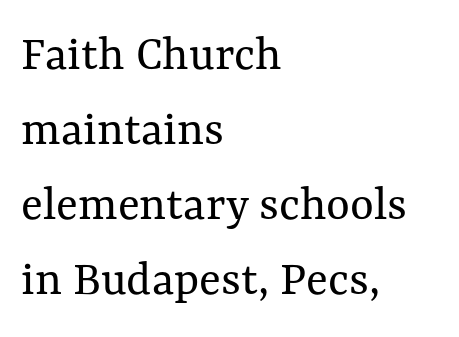
Q: Is the text bold? A: No.
Q: Is the text italic (slanted)? A: No, it is upright.
Q: Is the text underlined? A: No.
Q: How is the paragraph aligned? A: Left-aligned.
Q: Is the spacing between letters normal or unusually wide? A: Normal.
Q: Is the spacing between lines tight, normal or loose? A: Normal.
Q: Width (condensed, normal, or wide)? A: Normal.
Q: Stroke contrast? A: Medium.
Q: x-height? A: Medium.
Q: Monospaced? A: No.
